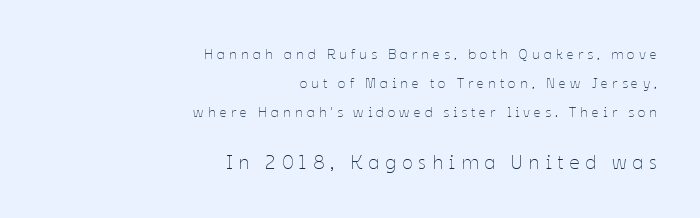
The image shows 20 px text type, upright; set right-aligned, loose line spacing (2.07x), unusually wide letter spacing (+0.29 em), not underlined; the second (bottom) block is 1.43x larger.
